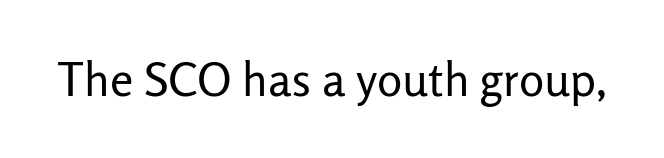
The image shows 47 px regular-weight sans-serif type, upright; set normal letter spacing, not underlined; low stroke contrast and a medium x-height.
